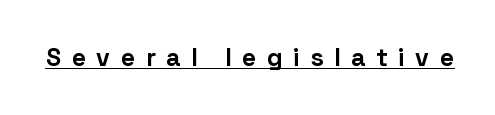
How heavy is the stroke? Heavy — this is a bold. Quick note: not italic, upright. Has an underline been added? It has. Students, note that the glyphs here are deliberately spaced far apart.
